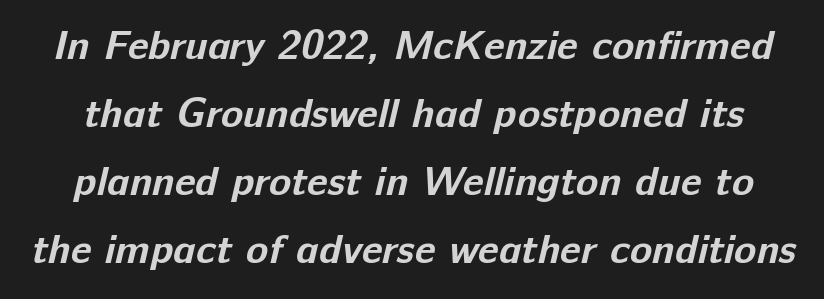
Leading matches the norm, producing a regular column. Think of a printed novel: that variable character pitch is what you see here. The horizontal fit of the characters is conventional and even. Regarding serifs, this sample does without them. I'd describe the lettering as bold — thick and assertive.
